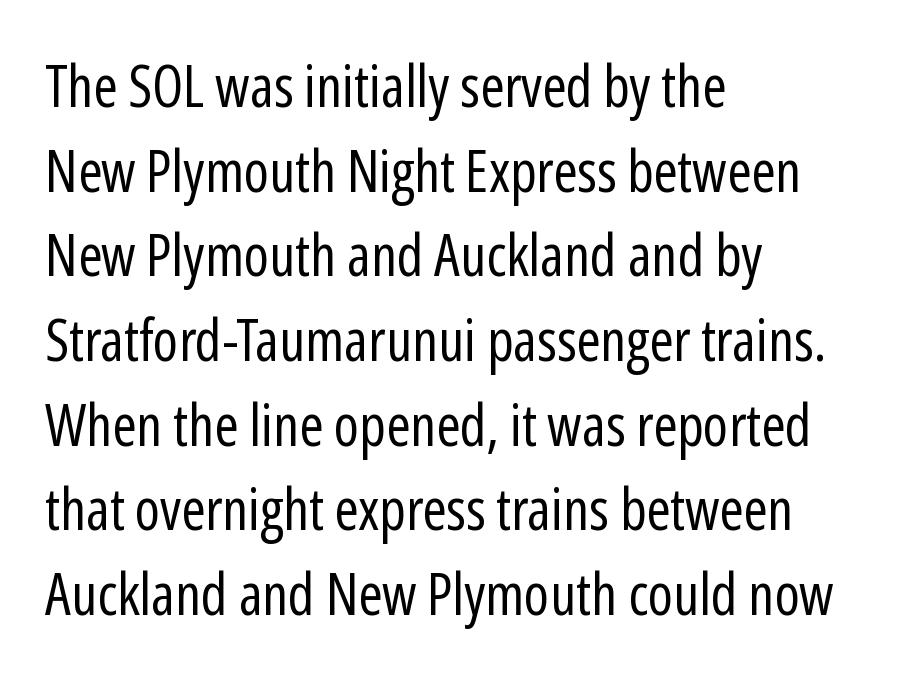
The image shows 58 px regular-weight, condensed sans-serif type, upright; set left-aligned, normal line spacing (1.46x), normal letter spacing, not underlined; low stroke contrast and a medium x-height.
